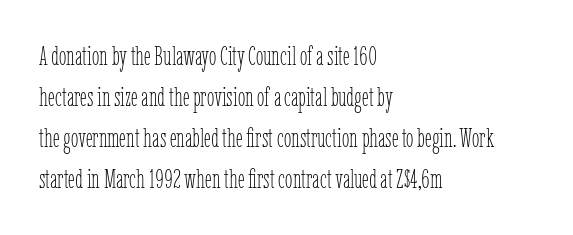
On a weight scale, this lands at 450 or below. The passage shown has conventional tracking throughout. A normal amount of white space separates one row of letters from the next. The rag falls on the right side of this text block.
